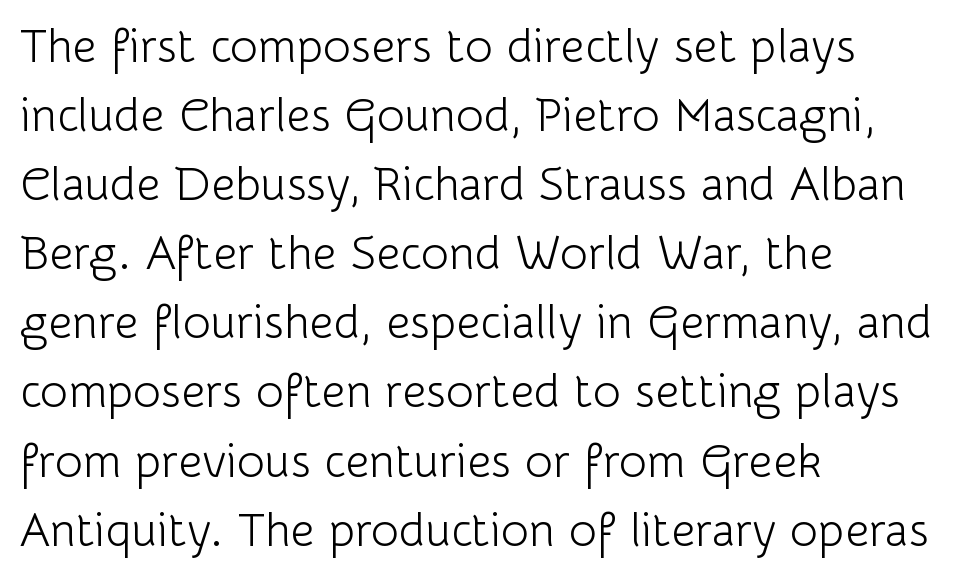
Q: Is the text bold? A: No.
Q: Is the text italic (slanted)? A: No, it is upright.
Q: Is the typeface a serif or a sans-serif typeface? A: Sans-serif.
Q: Is the text underlined? A: No.
Q: How is the paragraph aligned? A: Left-aligned.
Q: Is the spacing between letters normal or unusually wide? A: Normal.
Q: Is the spacing between lines tight, normal or loose? A: Normal.
Q: Width (condensed, normal, or wide)? A: Normal.
Q: Stroke contrast? A: Low.
Q: x-height? A: Medium.
Q: Monospaced? A: No.
